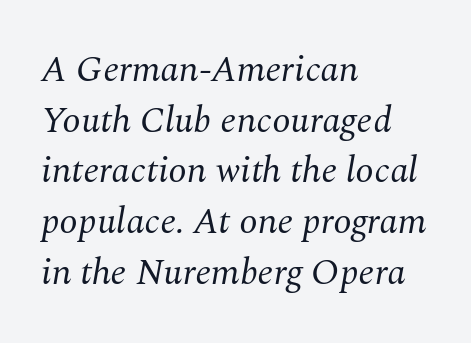
The image shows 37 px regular-weight serif type, italic (leaning right); set left-aligned, normal line spacing (1.37x), normal letter spacing, not underlined; medium stroke contrast and a medium x-height.
